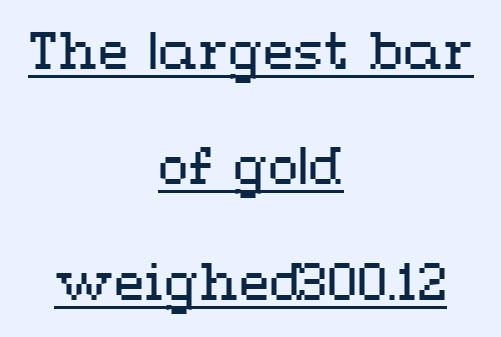
{"italic": "no", "bold": "no", "weight": "regular", "width": "wide", "stroke_contrast": "medium", "x_height": "medium", "monospaced": "no", "underline": "yes", "align": "center", "line_spacing": "loose", "line_spacing_ratio": 2.31, "letter_spacing": "normal", "letter_spacing_em": 0.0, "glyph_px": 50}
